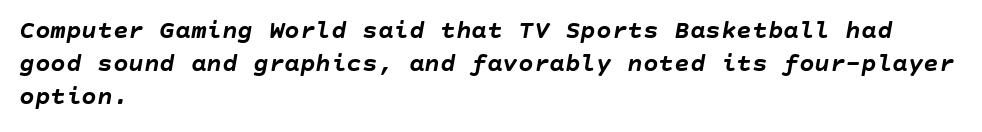
The rag falls on the right side of this text block. Interline gaps are of average width in this sample. Characters are canted at an angle relative to the baseline's perpendicular. The specimen omits any rule beneath the text block's lines. Compared with typical body copy, the letter spacing here is the same.
